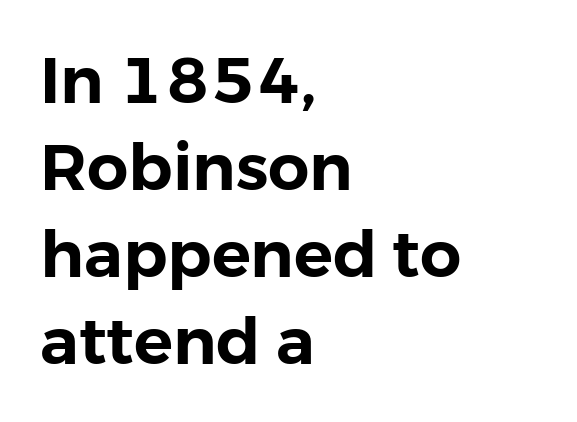
The image shows 65 px sans-serif type, upright; set left-aligned, normal line spacing (1.34x), normal letter spacing, not underlined; low stroke contrast and a medium x-height.
